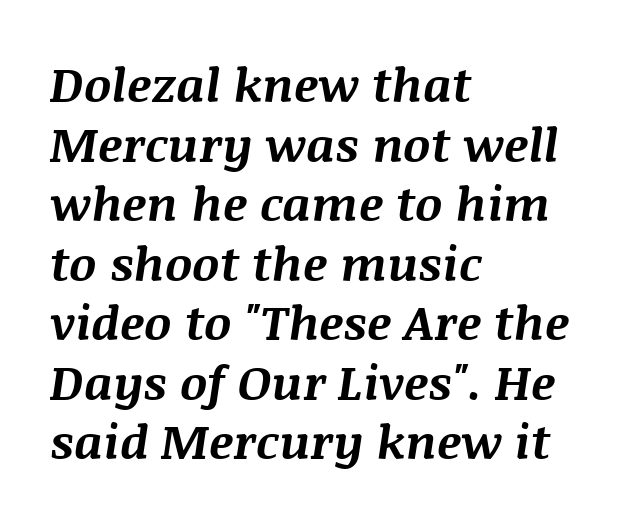
Q: Is the text bold? A: Yes.
Q: Is the text italic (slanted)? A: Yes, it leans right by about 8 degrees.
Q: Is the text underlined? A: No.
Q: How is the paragraph aligned? A: Left-aligned.
Q: Is the spacing between letters normal or unusually wide? A: Normal.
Q: Width (condensed, normal, or wide)? A: Normal.
Q: Stroke contrast? A: Medium.
Q: x-height? A: Large.
Q: Monospaced? A: No.
